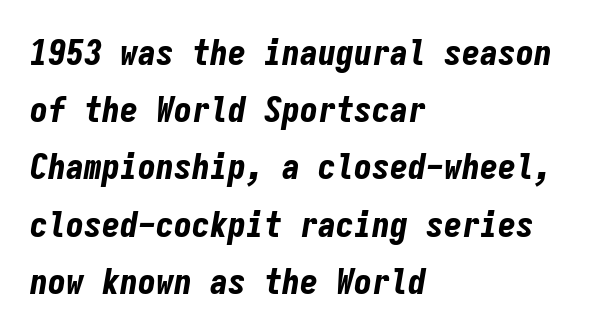
{"italic": "yes", "lean": "right", "slant_degrees": 9, "bold": "yes", "weight": "bold", "width": "condensed", "stroke_contrast": "low", "x_height": "medium", "monospaced": "yes", "underline": "no", "align": "left", "line_spacing": "normal", "line_spacing_ratio": 1.59, "letter_spacing": "normal", "letter_spacing_em": 0.0, "glyph_px": 36}
